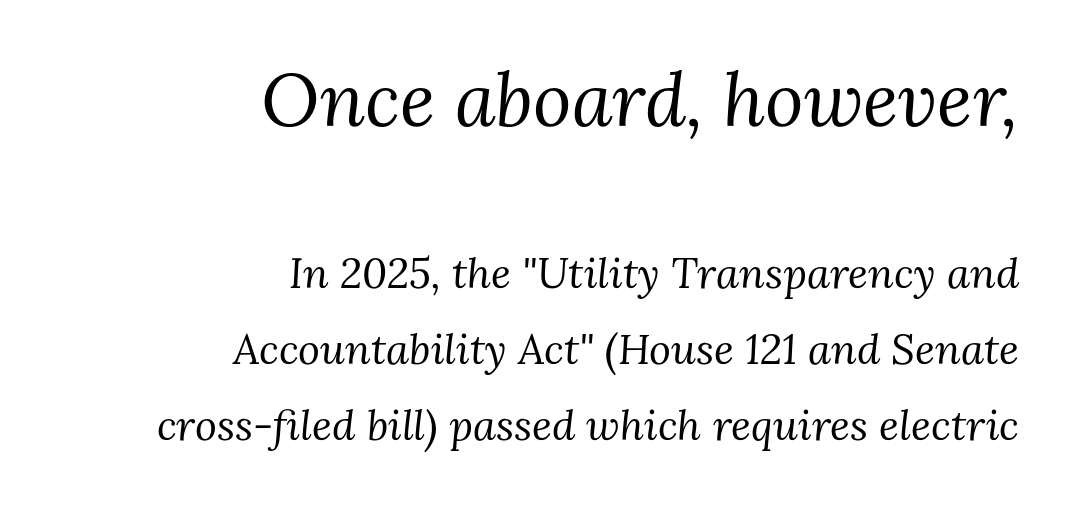
{"serif": "yes", "italic": "yes", "lean": "right", "slant_degrees": 3, "bold": "no", "weight": "regular", "width": "normal", "stroke_contrast": "medium", "x_height": "medium", "monospaced": "no", "underline": "no", "align": "right", "line_spacing_ratio": 1.81, "letter_spacing": "normal", "letter_spacing_em": 0.0, "larger_block": "first", "size_ratio": 1.76, "glyph_px": 74}
